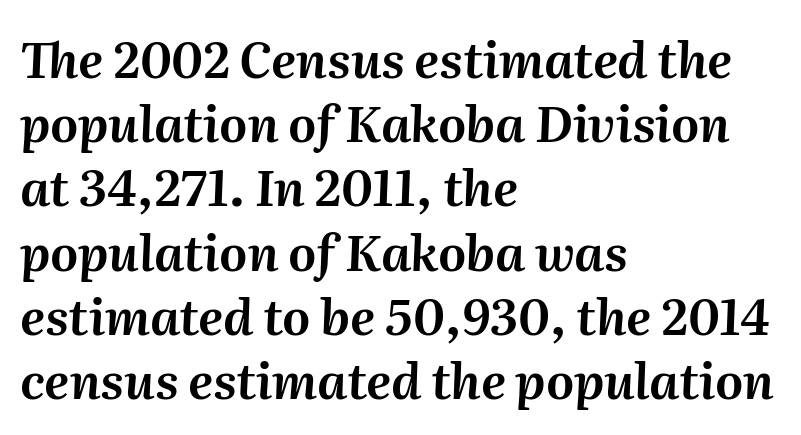
The image shows 49 px text type, italic (leaning right); set left-aligned, normal line spacing (1.31x), normal letter spacing, not underlined; medium stroke contrast and a medium x-height.
